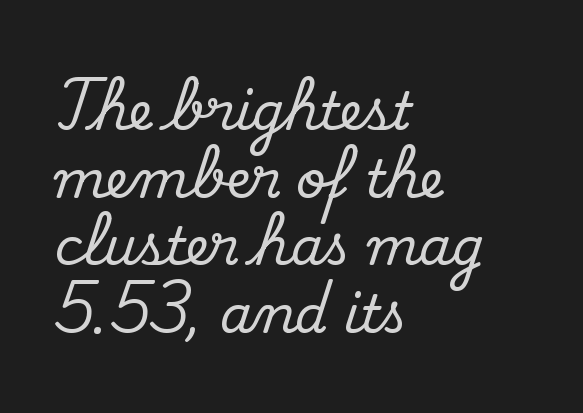
The image shows 52 px serif type; set left-aligned, normal line spacing (1.3x), normal letter spacing, not underlined; medium stroke contrast and a small x-height.
